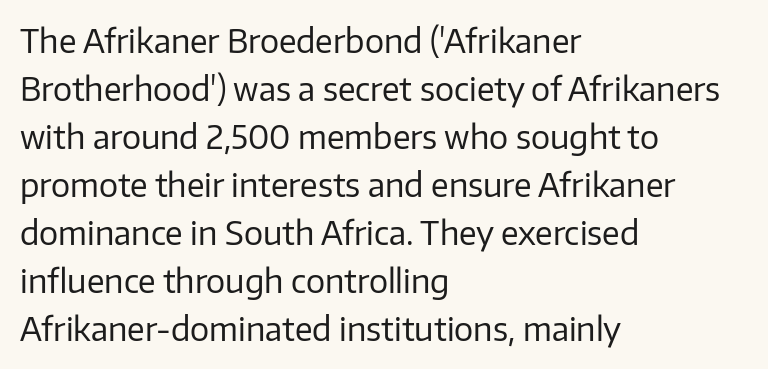
{"serif": "no", "italic": "no", "bold": "no", "weight": "regular", "width": "normal", "stroke_contrast": "low", "x_height": "medium", "monospaced": "no", "underline": "no", "align": "left", "line_spacing": "normal", "line_spacing_ratio": 1.5, "letter_spacing": "normal", "letter_spacing_em": 0.0, "glyph_px": 32}
